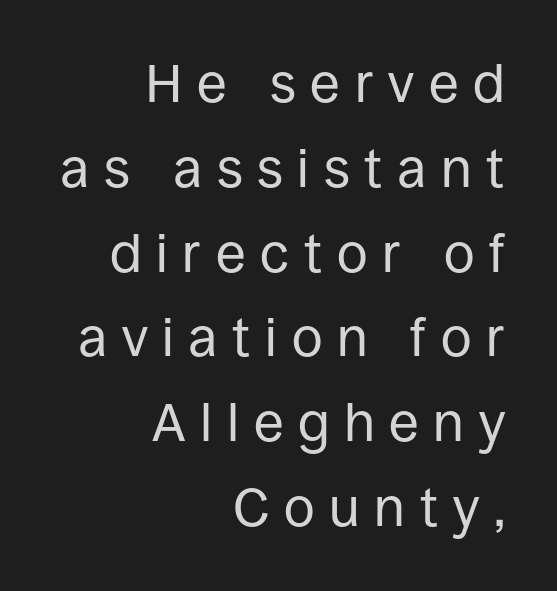
Proportional: the letters do not fall into vertical columns. Weight: regular or lighter. Horizontal alignment here is rightward, an uncommon choice for prose. This sample uses a sans-serif face. Unlike italic type, these characters show no tilt at all.
